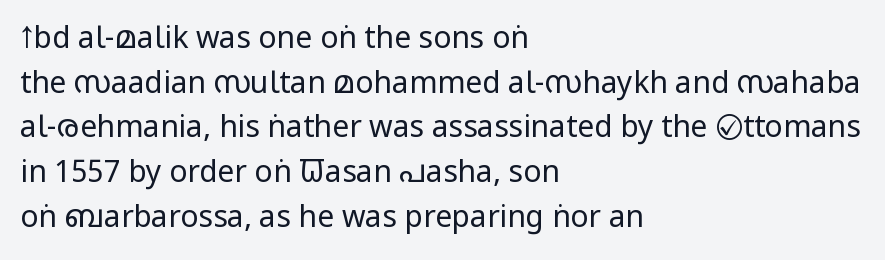
{"serif": "no", "italic": "no", "bold": "no", "weight": "regular", "width": "condensed", "stroke_contrast": "low", "x_height": "large", "monospaced": "no", "underline": "no", "align": "left", "line_spacing": "normal", "line_spacing_ratio": 1.49, "letter_spacing": "normal", "letter_spacing_em": 0.0, "glyph_px": 30}
